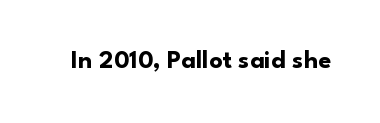
The image shows 26 px bold type, upright; set normal letter spacing, not underlined.
